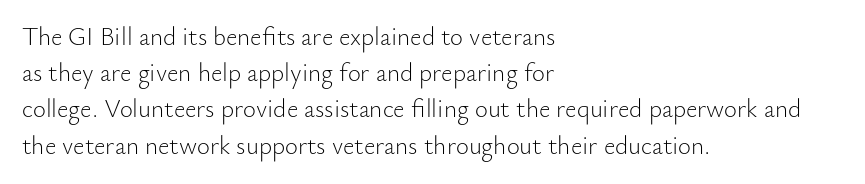
Q: Is the text bold? A: No.
Q: Is the text italic (slanted)? A: No, it is upright.
Q: Is the text underlined? A: No.
Q: How is the paragraph aligned? A: Left-aligned.
Q: Is the spacing between letters normal or unusually wide? A: Normal.
Q: Is the spacing between lines tight, normal or loose? A: Normal.
